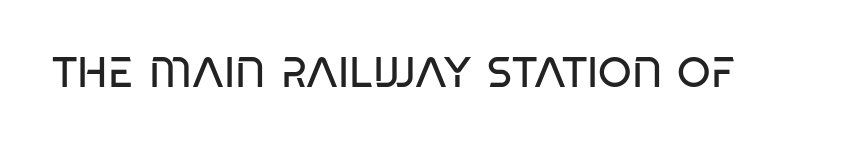
Is the stroke heavy? The answer is a plain regular-or-lighter. Font category for this specimen: sans-serif. The passage shown is not underscored anywhere. Is the letter spacing exaggerated? No — it looks like the ordinary default. Proportional: the letters do not fall into vertical columns.
